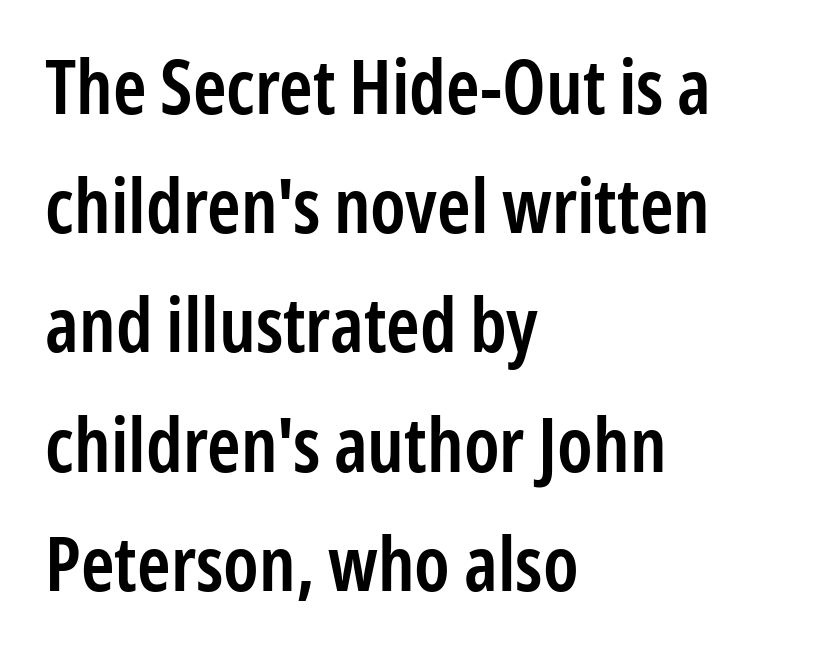
{"serif": "no", "italic": "no", "bold": "semi", "weight": "semibold", "width": "condensed", "stroke_contrast": "low", "x_height": "medium", "monospaced": "no", "underline": "no", "align": "left", "line_spacing": "normal", "line_spacing_ratio": 1.59, "letter_spacing": "normal", "letter_spacing_em": 0.0, "glyph_px": 75}
